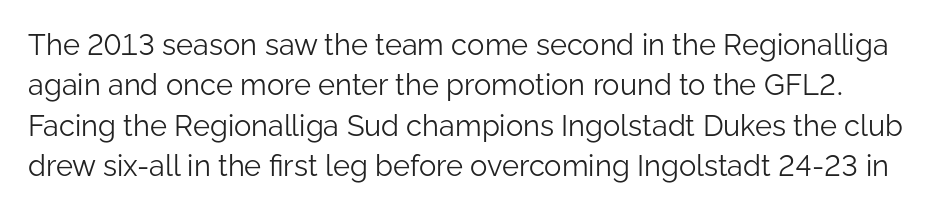
Q: Is the text bold? A: No.
Q: Is the text italic (slanted)? A: No, it is upright.
Q: Is the typeface a serif or a sans-serif typeface? A: Sans-serif.
Q: Is the text underlined? A: No.
Q: Is the spacing between letters normal or unusually wide? A: Normal.
Q: Is the spacing between lines tight, normal or loose? A: Normal.
Q: Width (condensed, normal, or wide)? A: Normal.
Q: Stroke contrast? A: Low.
Q: x-height? A: Medium.
Q: Monospaced? A: No.
